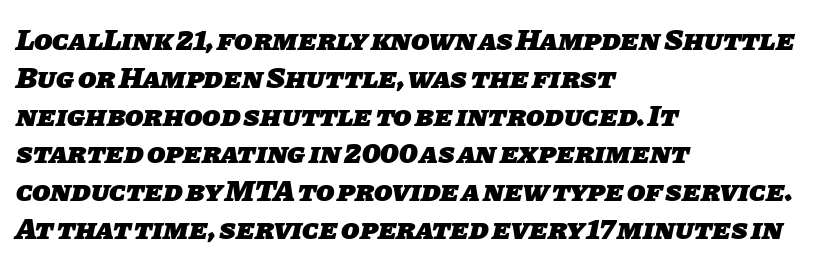
Q: Is the text bold? A: Yes.
Q: Is the typeface a serif or a sans-serif typeface? A: Serif.
Q: Is the text underlined? A: No.
Q: How is the paragraph aligned? A: Left-aligned.
Q: Is the spacing between letters normal or unusually wide? A: Normal.
Q: Is the spacing between lines tight, normal or loose? A: Normal.
Q: Width (condensed, normal, or wide)? A: Normal.
Q: Stroke contrast? A: Low.
Q: x-height? A: Large.
Q: Monospaced? A: No.
